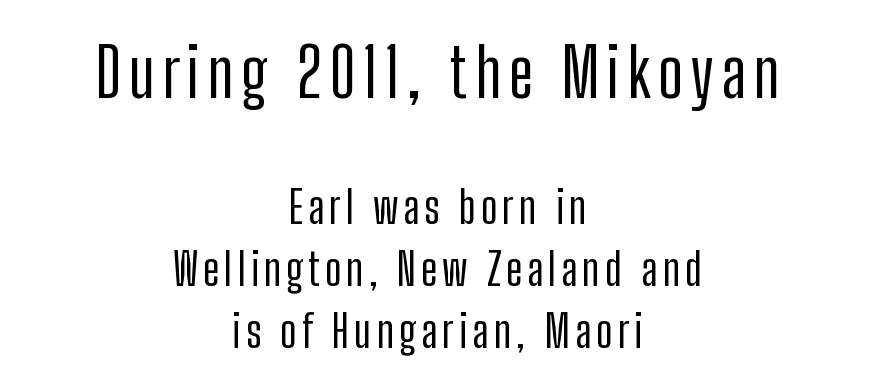
The image shows 68 px condensed sans-serif type, upright; set centered, normal line spacing (1.38x), not underlined; the first (top) block is 1.51x larger; low stroke contrast and a medium x-height.
